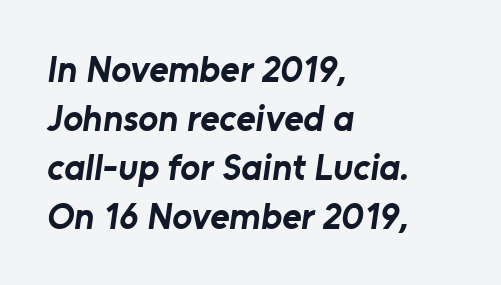
Typeset ragged right — the left edge is the straight one. Students, observe: this is what conventionally led text looks like. Only glyphs here, with clear space below each row. Students, note that the glyphs here touch the page at normal intervals. Check where the strokes stop: nothing finishes them off — pure sans.
